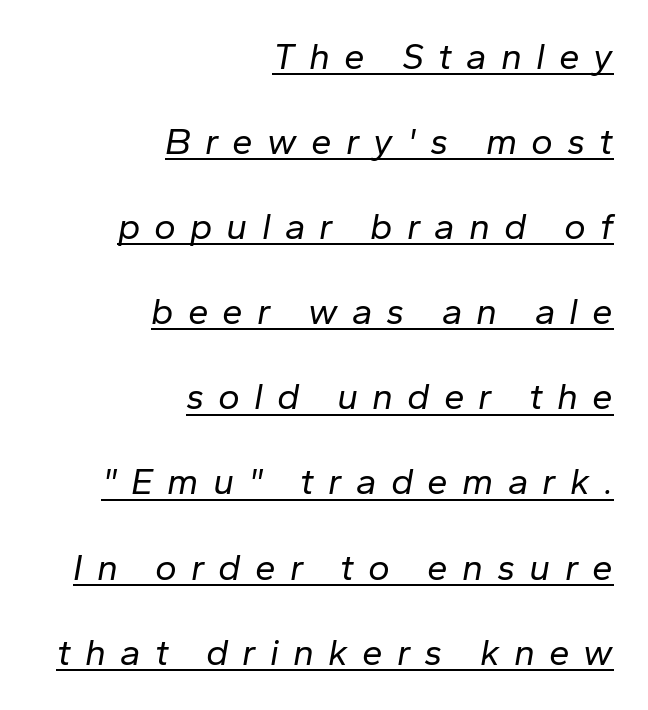
Q: Is the text bold? A: No.
Q: Is the text italic (slanted)? A: Yes, it leans right by about 10 degrees.
Q: Is the text underlined? A: Yes.
Q: How is the paragraph aligned? A: Right-aligned.
Q: Is the spacing between letters normal or unusually wide? A: Unusually wide.
Q: Is the spacing between lines tight, normal or loose? A: Loose.
Q: Width (condensed, normal, or wide)? A: Normal.
Q: Stroke contrast? A: Low.
Q: x-height? A: Medium.
Q: Monospaced? A: No.
